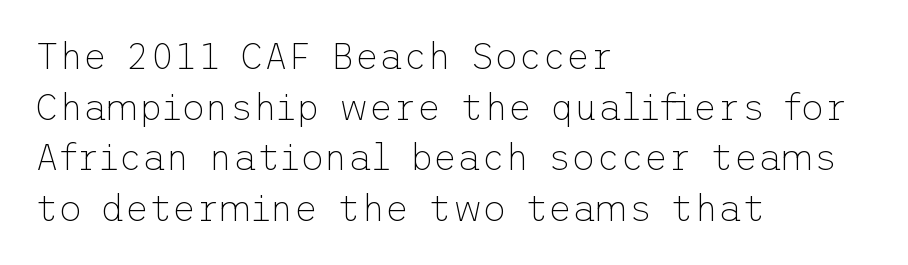
Q: Is the text bold? A: No.
Q: Is the text italic (slanted)? A: No, it is upright.
Q: Is the typeface a serif or a sans-serif typeface? A: Sans-serif.
Q: Is the text underlined? A: No.
Q: How is the paragraph aligned? A: Left-aligned.
Q: Is the spacing between letters normal or unusually wide? A: Normal.
Q: Is the spacing between lines tight, normal or loose? A: Normal.
Q: Width (condensed, normal, or wide)? A: Normal.
Q: Stroke contrast? A: Low.
Q: x-height? A: Medium.
